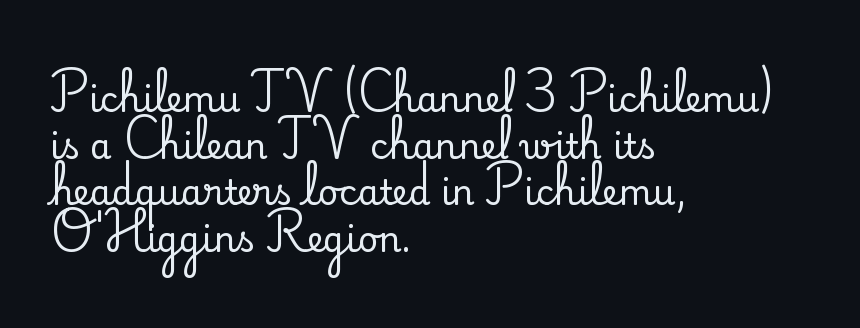
The image shows 35 px serif type, upright; set left-aligned, normal line spacing (1.33x), normal letter spacing, not underlined; medium stroke contrast and a small x-height.
